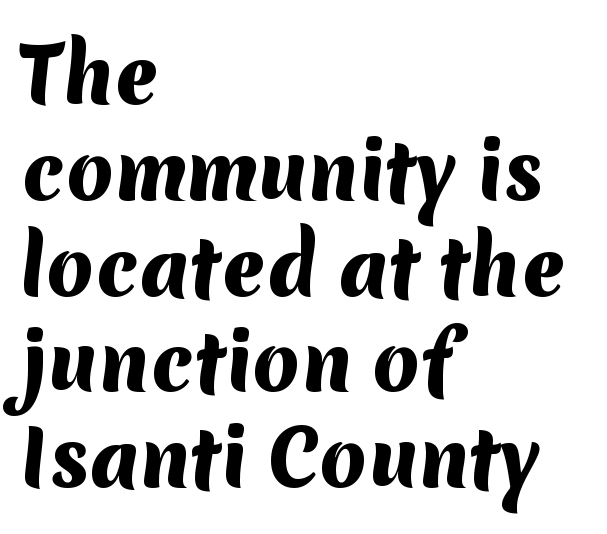
Q: Is the text bold? A: Yes.
Q: Is the typeface a serif or a sans-serif typeface? A: Sans-serif.
Q: Is the text underlined? A: No.
Q: How is the paragraph aligned? A: Left-aligned.
Q: Is the spacing between letters normal or unusually wide? A: Normal.
Q: Is the spacing between lines tight, normal or loose? A: Normal.
Q: Width (condensed, normal, or wide)? A: Normal.
Q: Stroke contrast? A: Medium.
Q: x-height? A: Medium.
Q: Monospaced? A: No.
